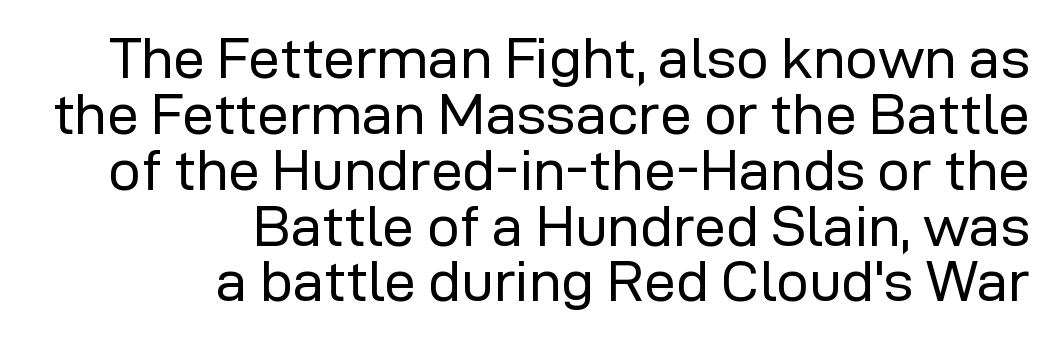
The image shows 57 px regular-weight sans-serif type, upright; set right-aligned, tight line spacing (0.98x), normal letter spacing, not underlined; low stroke contrast and a medium x-height.
